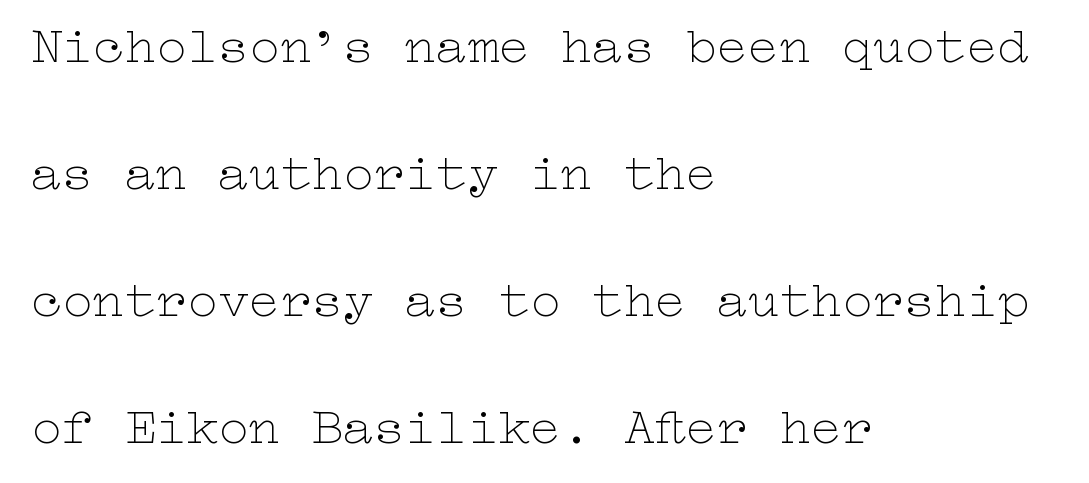
No word sits above an underline. Each stroke keeps to a modest, everyday thickness or less. Nope, not italic — everything's standing straight. Short and long lines alike share a common starting point at left.
